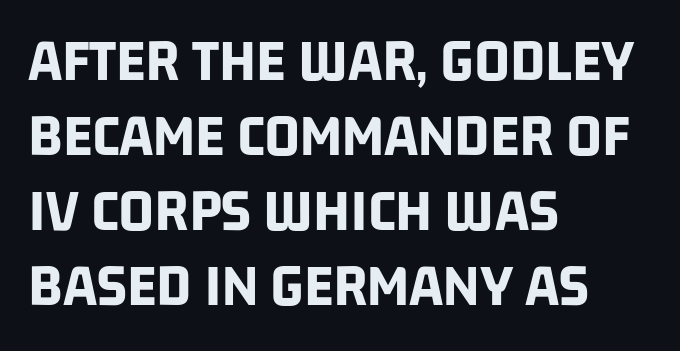
{"serif": "no", "bold": "yes", "weight": "bold", "width": "condensed", "stroke_contrast": "low", "x_height": "large", "monospaced": "no", "underline": "no", "align": "left", "line_spacing_ratio": 1.21, "letter_spacing": "normal", "letter_spacing_em": 0.0, "glyph_px": 62}
